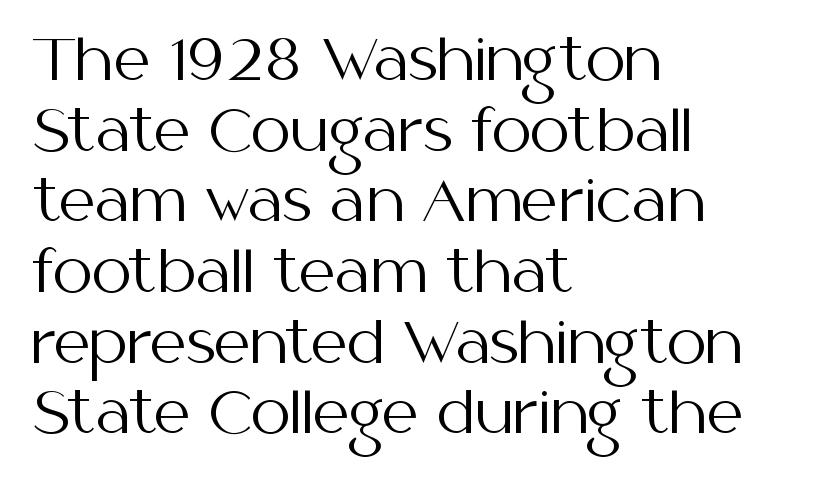
The image shows 57 px regular-weight sans-serif type, upright; set left-aligned, line spacing 1.24x, normal letter spacing, not underlined; medium stroke contrast and a medium x-height.
